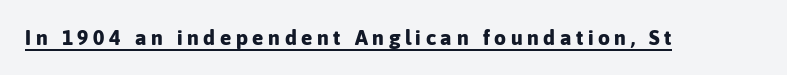
{"italic": "no", "bold": "yes", "underline": "yes", "letter_spacing": "wide", "letter_spacing_em": 0.22, "glyph_px": 21}
